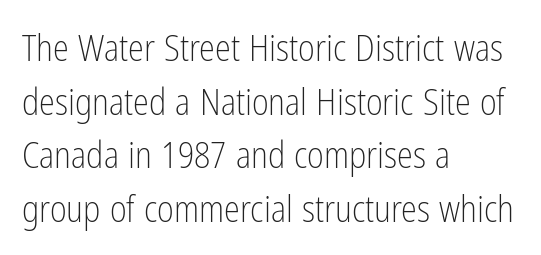
The image shows 36 px light, condensed sans-serif type, upright; set left-aligned, normal line spacing (1.49x), normal letter spacing, not underlined; low stroke contrast and a medium x-height.
